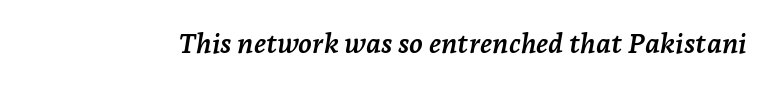
These lines are rendered in a variable-pitch font. Does extra space separate the letters? No, they use regular spacing. A serif font was chosen for this passage. Emphasis-style slanted type is in use.
